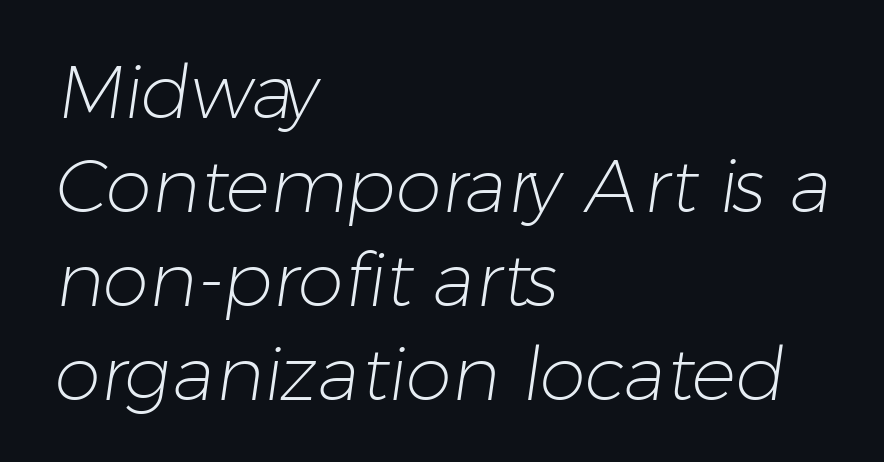
{"serif": "no", "bold": "no", "weight": "light", "width": "normal", "stroke_contrast": "low", "x_height": "medium", "monospaced": "no", "underline": "no", "align": "left", "line_spacing": "normal", "line_spacing_ratio": 1.27, "letter_spacing": "normal", "letter_spacing_em": 0.0, "glyph_px": 74}
